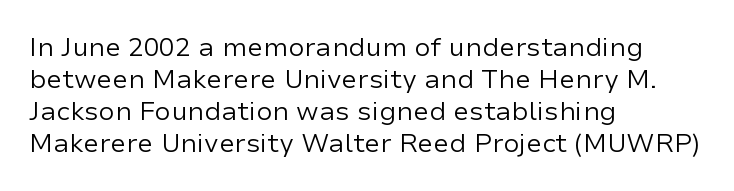
Q: Is the text bold? A: No.
Q: Is the text italic (slanted)? A: No, it is upright.
Q: Is the text underlined? A: No.
Q: How is the paragraph aligned? A: Left-aligned.
Q: Is the spacing between letters normal or unusually wide? A: Normal.
